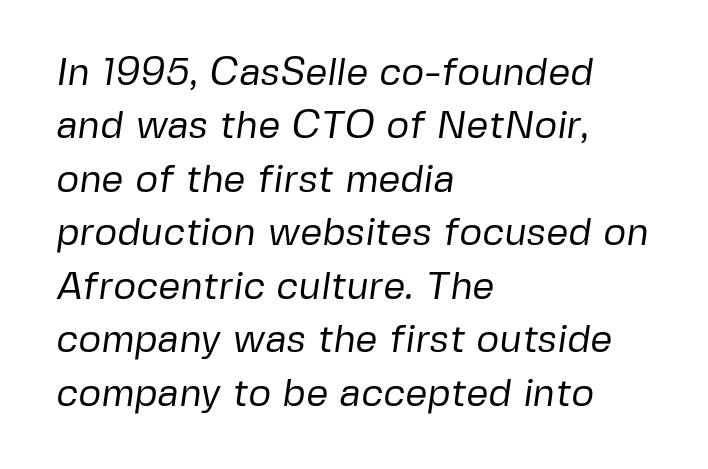
{"serif": "no", "bold": "no", "weight": "regular", "width": "normal", "stroke_contrast": "low", "x_height": "medium", "monospaced": "no", "underline": "no", "align": "left", "line_spacing": "normal", "line_spacing_ratio": 1.37, "letter_spacing": "normal", "letter_spacing_em": 0.0, "glyph_px": 39}
